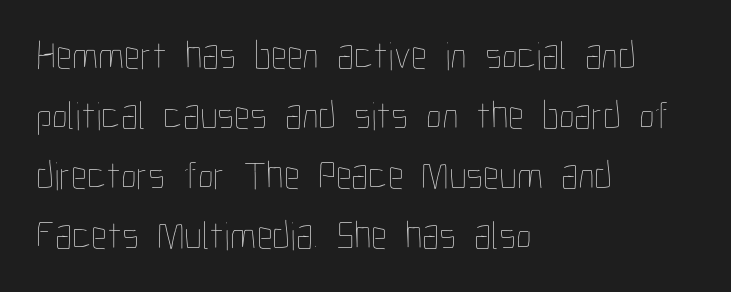
{"italic": "no", "bold": "no", "weight": "thin", "width": "condensed", "stroke_contrast": "low", "x_height": "medium", "monospaced": "no", "underline": "no", "align": "left", "line_spacing": "normal", "line_spacing_ratio": 1.5, "letter_spacing": "normal", "letter_spacing_em": 0.0, "glyph_px": 40}
